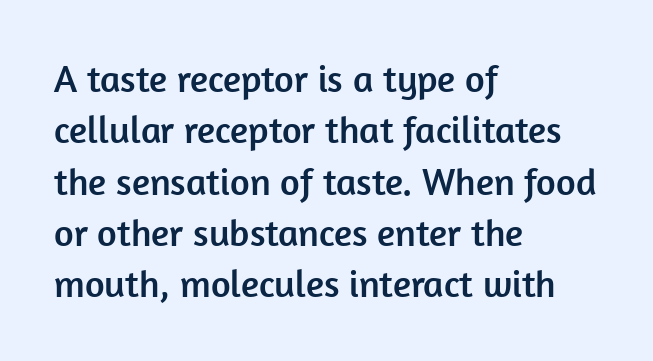
Does the leading feel generous? No, just average. Observe the absence of serifs on each vertical stroke in this sample. The lettering stays uniformly vertical, giving the passage a roman look. The paragraph has a hard left edge and a soft right edge. Plain, unruled lines of type.
